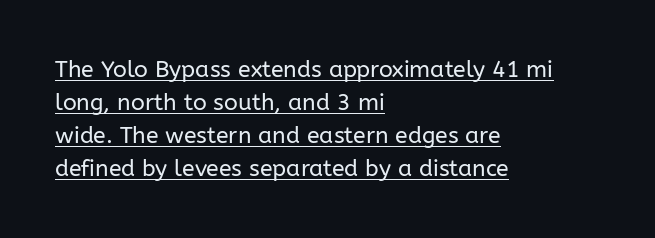
The image shows 23 px text type, upright; set left-aligned, normal line spacing (1.43x), normal letter spacing, underlined.
